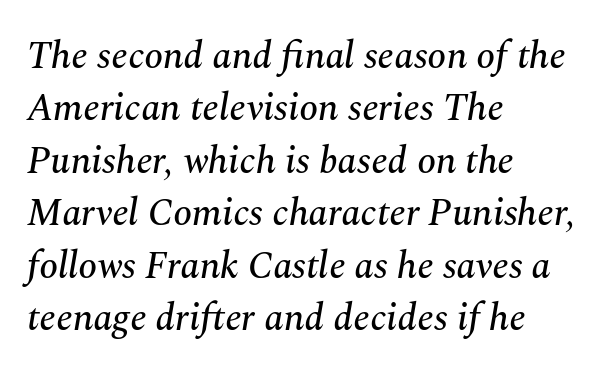
{"serif": "yes", "italic": "yes", "lean": "right", "slant_degrees": 10, "width": "normal", "stroke_contrast": "medium", "x_height": "medium", "monospaced": "no", "underline": "no", "align": "left", "line_spacing": "normal", "line_spacing_ratio": 1.38, "letter_spacing": "normal", "letter_spacing_em": 0.0, "glyph_px": 38}
